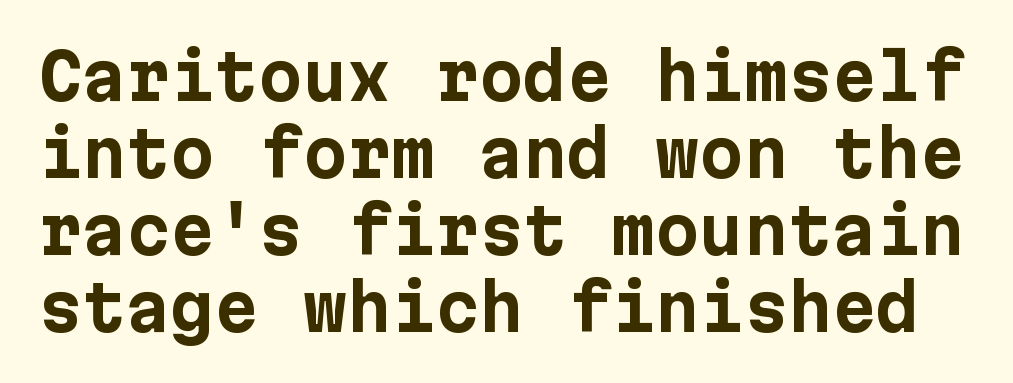
{"serif": "no", "italic": "no", "bold": "yes", "weight": "bold", "width": "normal", "stroke_contrast": "low", "x_height": "medium", "underline": "no", "line_spacing_ratio": 1.22, "letter_spacing": "normal", "letter_spacing_em": 0.0, "glyph_px": 63}
